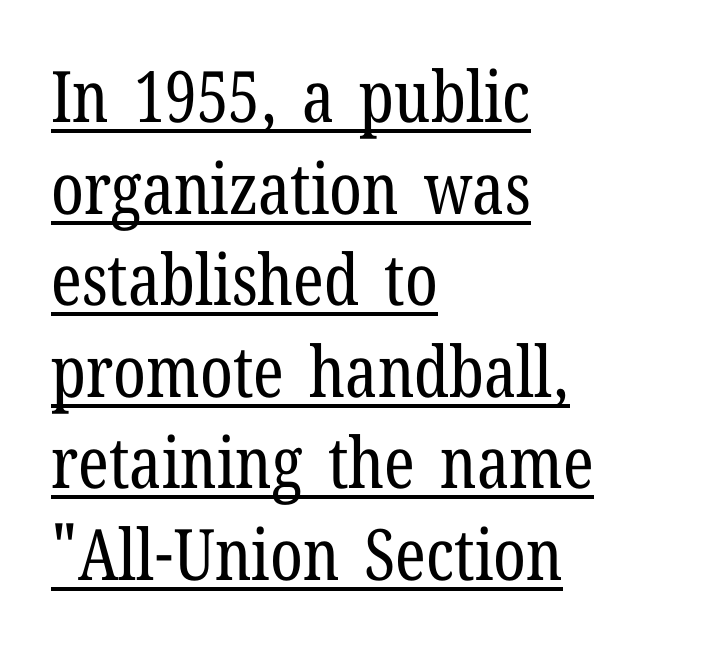
This is the regular roman posture of the typeface. Leading: standard. Letters have the restrained weight of plain body copy at most. Nobody touched the tracking dial on this one. This rendering uses left alignment, leaving the right contour irregular. Underline: present.
